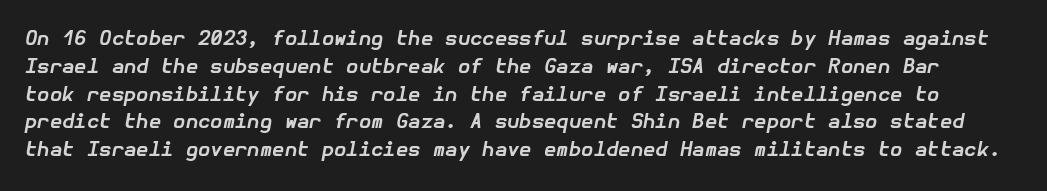
Check the space under the baseline: it is left empty. The vertical gap from one line to the next is medium. Notice how the stems are inclined rather than vertical — that's the hallmark of italics. In terms of letterspacing, this is plain default setting. The face used here has the dense, thick strokes of a bold.
